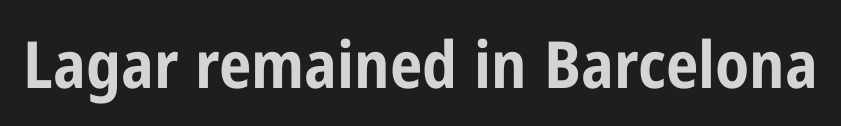
The image shows 65 px bold, condensed sans-serif type, upright; set normal letter spacing, not underlined; low stroke contrast and a medium x-height.
